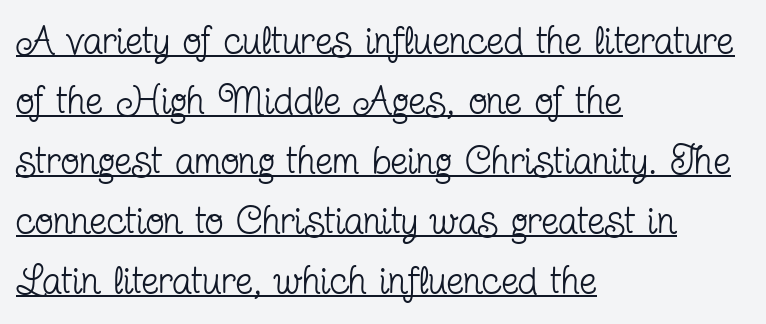
Q: Is the text bold? A: No.
Q: Is the text italic (slanted)? A: No, it is upright.
Q: Is the typeface a serif or a sans-serif typeface? A: Serif.
Q: Is the text underlined? A: Yes.
Q: How is the paragraph aligned? A: Left-aligned.
Q: Is the spacing between letters normal or unusually wide? A: Normal.
Q: Is the spacing between lines tight, normal or loose? A: Normal.
Q: Width (condensed, normal, or wide)? A: Condensed.
Q: Stroke contrast? A: Low.
Q: x-height? A: Medium.
Q: Monospaced? A: No.
